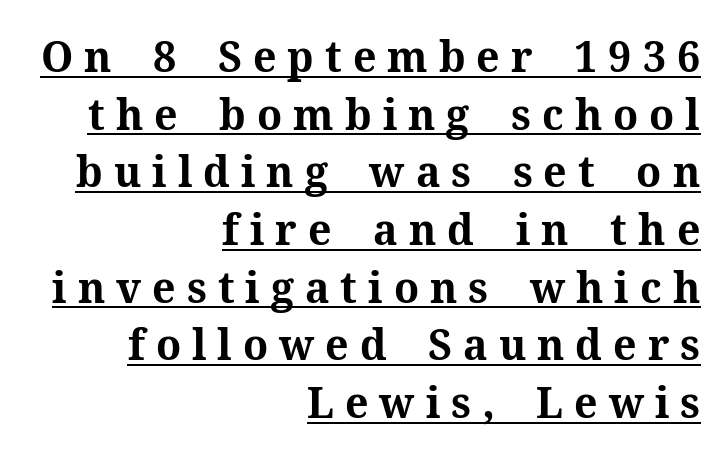
Q: Is the text bold? A: Yes.
Q: Is the text italic (slanted)? A: No, it is upright.
Q: Is the typeface a serif or a sans-serif typeface? A: Serif.
Q: Is the text underlined? A: Yes.
Q: How is the paragraph aligned? A: Right-aligned.
Q: Is the spacing between letters normal or unusually wide? A: Unusually wide.
Q: Is the spacing between lines tight, normal or loose? A: Normal.
Q: Width (condensed, normal, or wide)? A: Normal.
Q: Stroke contrast? A: Medium.
Q: x-height? A: Medium.
Q: Monospaced? A: No.
